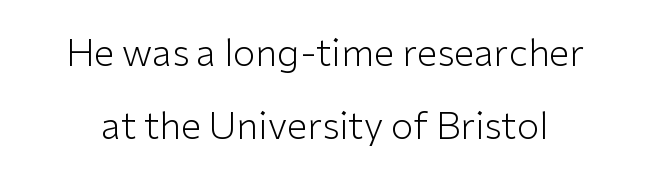
The image shows 37 px light sans-serif type, upright; set loose line spacing (1.98x), normal letter spacing, not underlined; low stroke contrast and a medium x-height.
